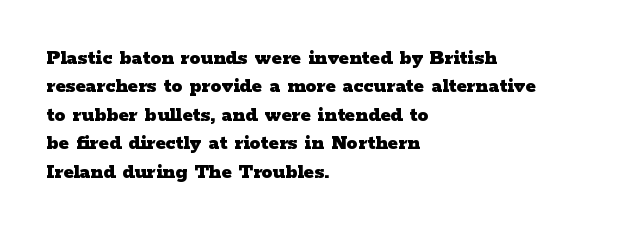
{"italic": "no", "bold": "yes", "underline": "no", "align": "left", "line_spacing": "normal", "line_spacing_ratio": 1.29, "letter_spacing": "normal", "letter_spacing_em": 0.0, "glyph_px": 22}
